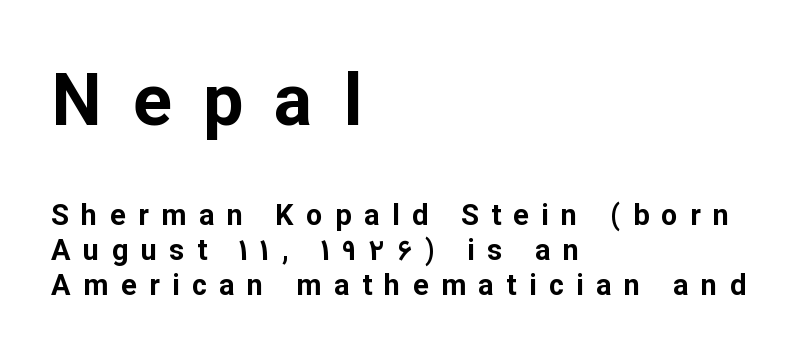
Q: Is the text bold? A: Yes.
Q: Is the text italic (slanted)? A: No, it is upright.
Q: Is the typeface a serif or a sans-serif typeface? A: Sans-serif.
Q: Is the text underlined? A: No.
Q: How is the paragraph aligned? A: Left-aligned.
Q: Is the spacing between letters normal or unusually wide? A: Unusually wide.
Q: Which block of text is set in a larger size, the first (top) or the second (bottom)? A: The first (top) one.
Q: Width (condensed, normal, or wide)? A: Normal.
Q: Stroke contrast? A: Low.
Q: x-height? A: Medium.
Q: Monospaced? A: No.
